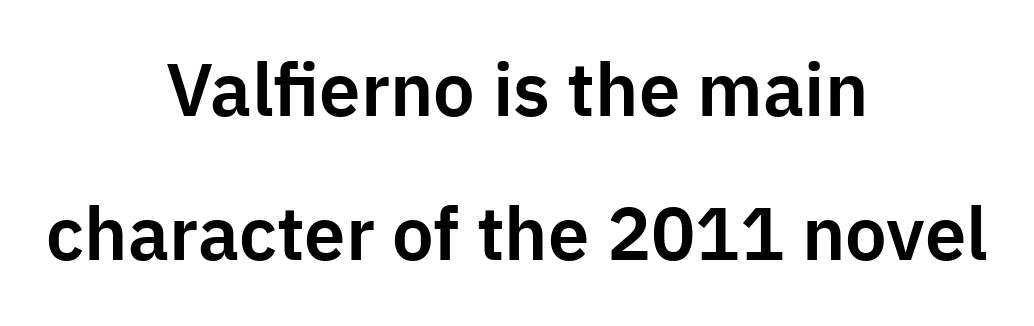
{"serif": "no", "italic": "no", "width": "normal", "stroke_contrast": "low", "x_height": "medium", "monospaced": "no", "underline": "no", "align": "center", "line_spacing": "loose", "line_spacing_ratio": 1.94, "letter_spacing": "normal", "letter_spacing_em": 0.0, "glyph_px": 74}
